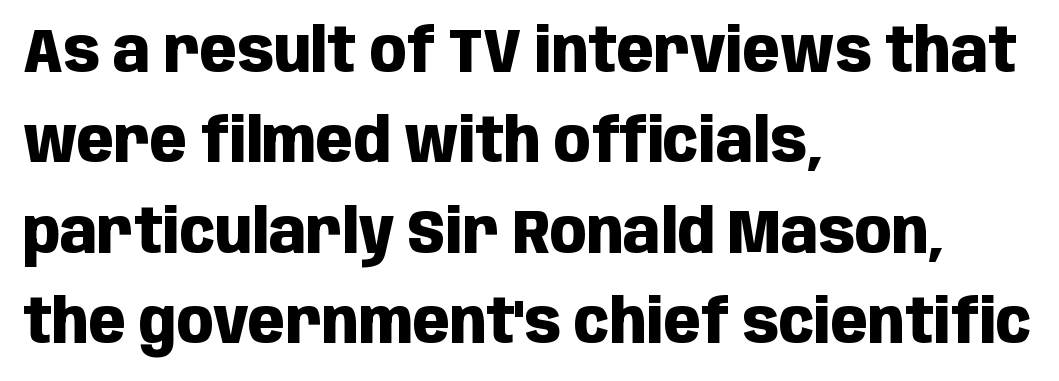
{"serif": "no", "italic": "no", "bold": "yes", "weight": "heavy", "width": "condensed", "stroke_contrast": "low", "x_height": "large", "monospaced": "no", "underline": "no", "align": "left", "line_spacing": "normal", "line_spacing_ratio": 1.48, "letter_spacing": "normal", "letter_spacing_em": 0.0, "glyph_px": 61}
